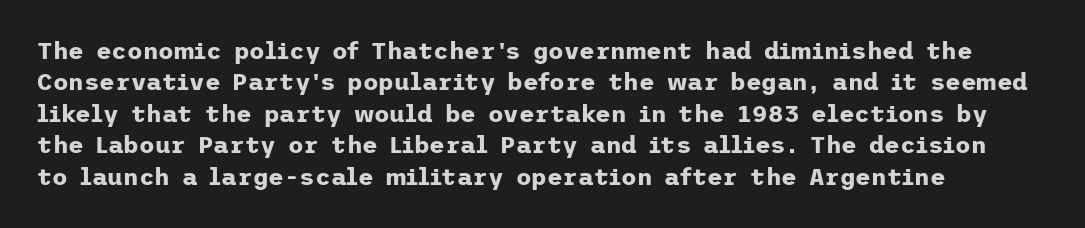
{"italic": "no", "bold": "yes", "underline": "no", "align": "left", "line_spacing": "normal", "line_spacing_ratio": 1.31, "letter_spacing": "normal", "letter_spacing_em": 0.0, "glyph_px": 24}
